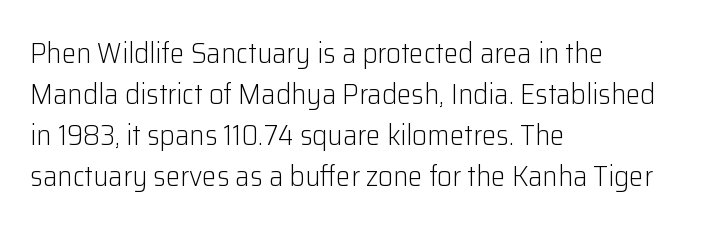
Stroke terminals: plain, sans-serif. The typesetter chose a ragged-right arrangement here. Compared with typical body copy, the letter spacing here is the same. On a weight scale, this lands at 450 or below.
